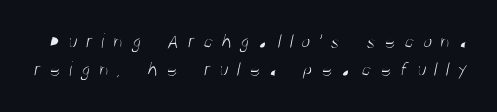
Q: Is the text bold? A: No.
Q: Is the text underlined? A: No.
Q: Is the spacing between letters normal or unusually wide? A: Unusually wide.
Q: Is the spacing between lines tight, normal or loose? A: Normal.
